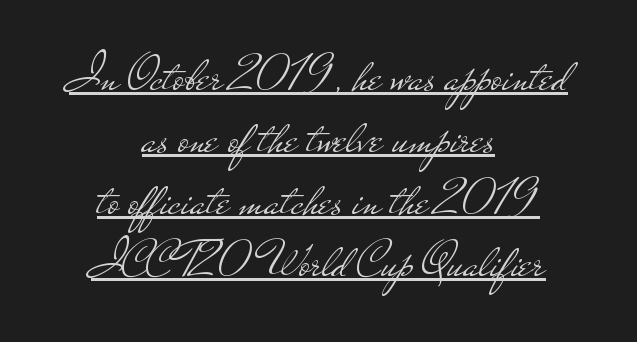
The image shows 53 px light, wide sans-serif type; set centered, line spacing 1.17x, normal letter spacing, underlined; low stroke contrast and a small x-height.
